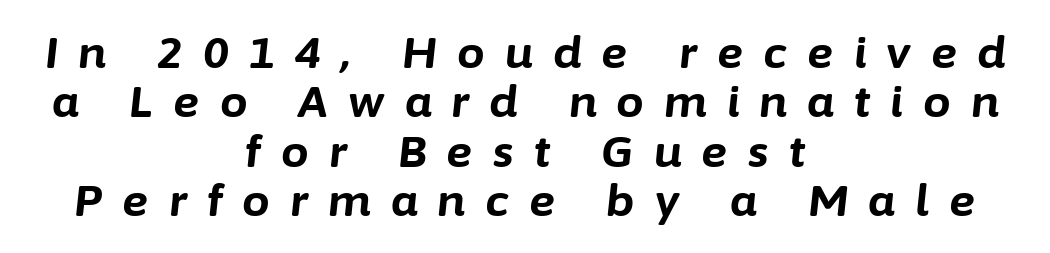
{"italic": "yes", "lean": "right", "slant_degrees": 6, "bold": "yes", "weight": "bold", "width": "normal", "stroke_contrast": "low", "x_height": "medium", "monospaced": "no", "underline": "no", "align": "center", "line_spacing": "tight", "line_spacing_ratio": 1.12, "letter_spacing": "wide", "letter_spacing_em": 0.46, "glyph_px": 44}
